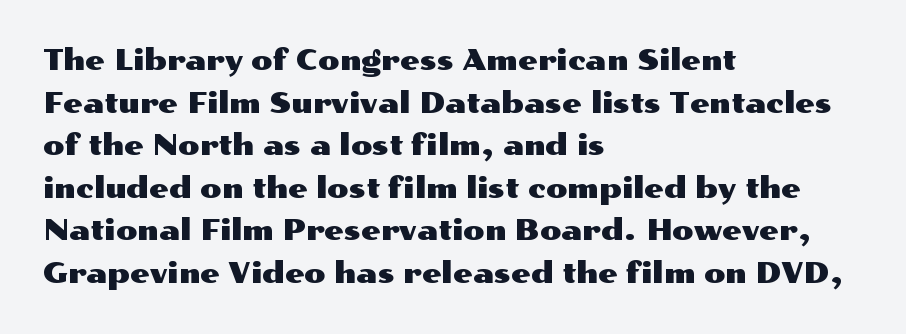
{"serif": "no", "italic": "no", "width": "wide", "stroke_contrast": "medium", "x_height": "medium", "monospaced": "no", "underline": "no", "align": "left", "line_spacing": "normal", "line_spacing_ratio": 1.52, "letter_spacing": "normal", "letter_spacing_em": 0.0, "glyph_px": 28}
